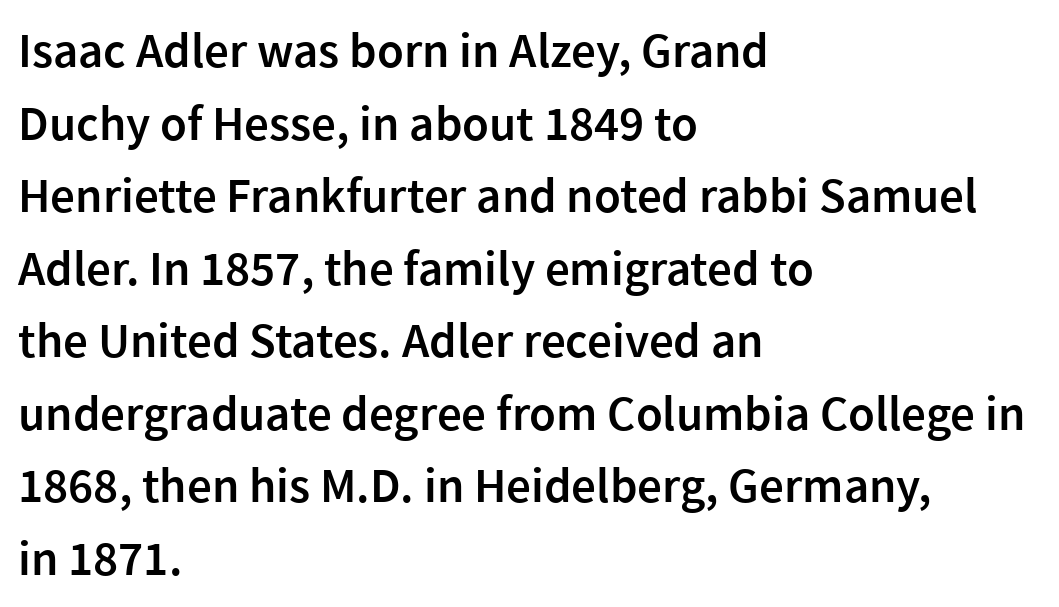
Here the designer chose a conventional face with non-uniform glyph widths. Italic? Not at all — the glyphs are vertical. The words here are not underlined. Does extra space separate the letters? No, they use regular spacing. Is the block centered? No — it sits flush against the left margin.
